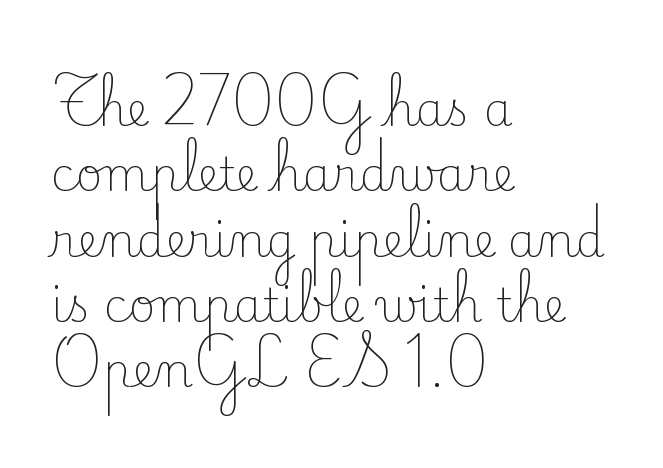
The axis of the letterforms is exactly vertical. Think of a printed novel: that variable character pitch is what you see here. These lines sit exactly where default settings would place them. Weight: not bold — regular or lighter.
